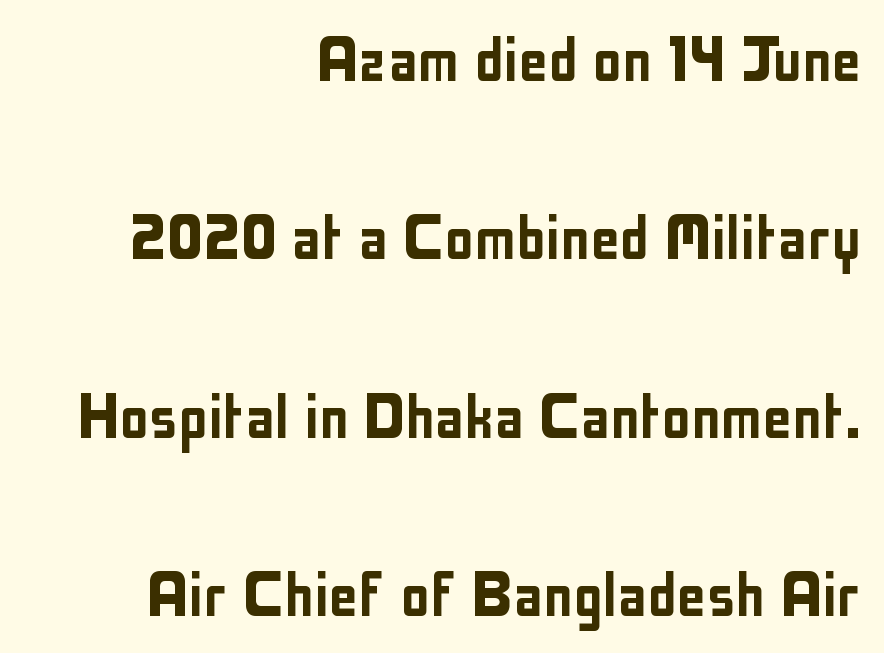
Q: Is the text italic (slanted)? A: No, it is upright.
Q: Is the typeface a serif or a sans-serif typeface? A: Sans-serif.
Q: Is the text underlined? A: No.
Q: How is the paragraph aligned? A: Right-aligned.
Q: Is the spacing between letters normal or unusually wide? A: Normal.
Q: Is the spacing between lines tight, normal or loose? A: Loose.
Q: Width (condensed, normal, or wide)? A: Condensed.
Q: Stroke contrast? A: Low.
Q: x-height? A: Medium.
Q: Monospaced? A: No.
